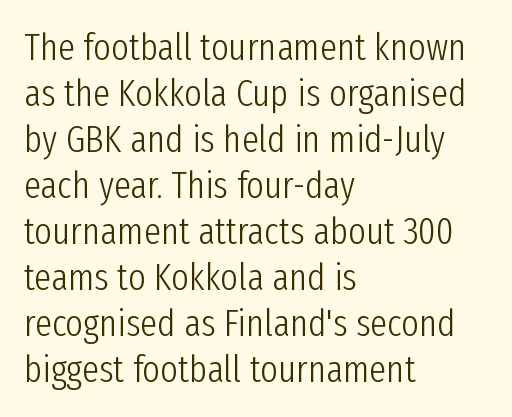
The image shows 38 px light, condensed sans-serif type, upright; set left-aligned, line spacing 1.21x, normal letter spacing, not underlined; low stroke contrast and a medium x-height.
